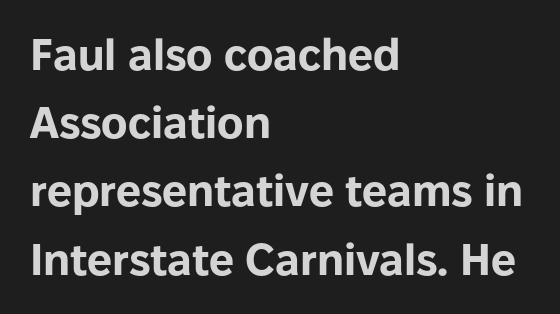
The image shows 44 px bold sans-serif type, upright; set left-aligned, normal line spacing (1.55x), normal letter spacing, not underlined; low stroke contrast and a medium x-height.
